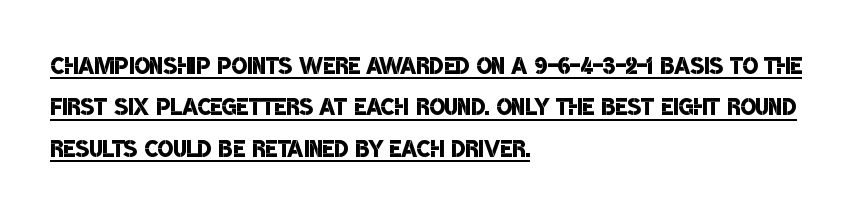
Q: Is the text bold? A: Semi-bold.
Q: Is the typeface a serif or a sans-serif typeface? A: Sans-serif.
Q: Is the text underlined? A: Yes.
Q: How is the paragraph aligned? A: Left-aligned.
Q: Is the spacing between letters normal or unusually wide? A: Normal.
Q: Is the spacing between lines tight, normal or loose? A: Normal.
Q: Width (condensed, normal, or wide)? A: Condensed.
Q: Stroke contrast? A: Low.
Q: x-height? A: Large.
Q: Monospaced? A: No.
